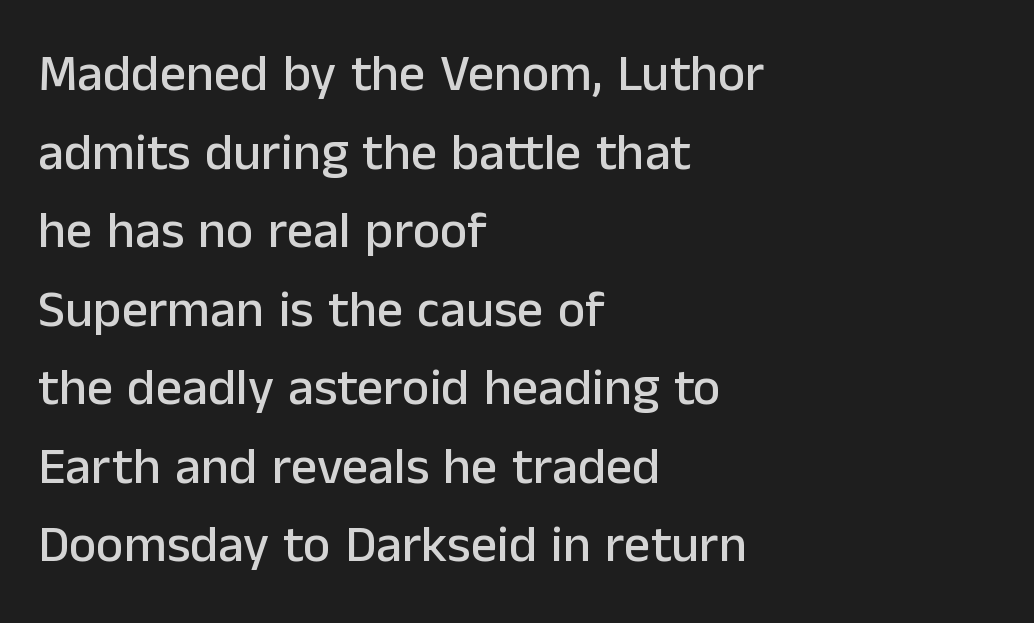
The image shows 52 px sans-serif type, upright; set left-aligned, normal line spacing (1.51x), normal letter spacing, not underlined; low stroke contrast and a medium x-height.
